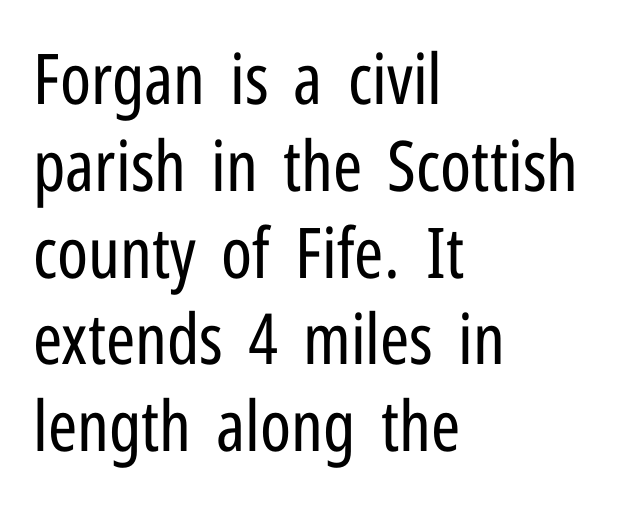
The image shows 70 px regular-weight, condensed sans-serif type, upright; set left-aligned, line spacing 1.24x, normal letter spacing, not underlined; low stroke contrast and a medium x-height.
